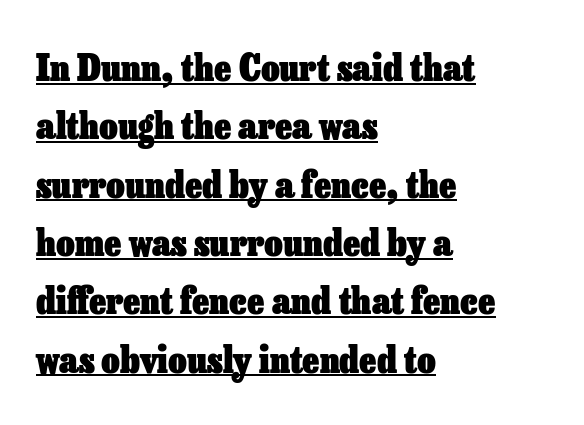
{"italic": "no", "bold": "yes", "weight": "heavy", "width": "normal", "stroke_contrast": "low", "x_height": "medium", "monospaced": "no", "underline": "yes", "align": "left", "line_spacing": "normal", "line_spacing_ratio": 1.62, "letter_spacing": "normal", "letter_spacing_em": 0.0, "glyph_px": 36}
